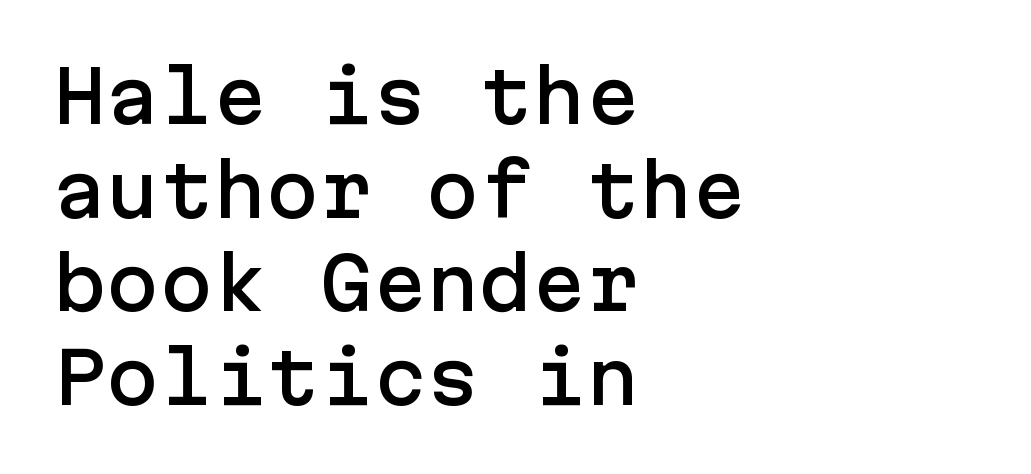
{"serif": "no", "italic": "no", "width": "normal", "stroke_contrast": "low", "x_height": "medium", "underline": "no", "align": "left", "line_spacing": "normal", "line_spacing_ratio": 1.32, "letter_spacing": "normal", "letter_spacing_em": 0.0, "glyph_px": 71}
